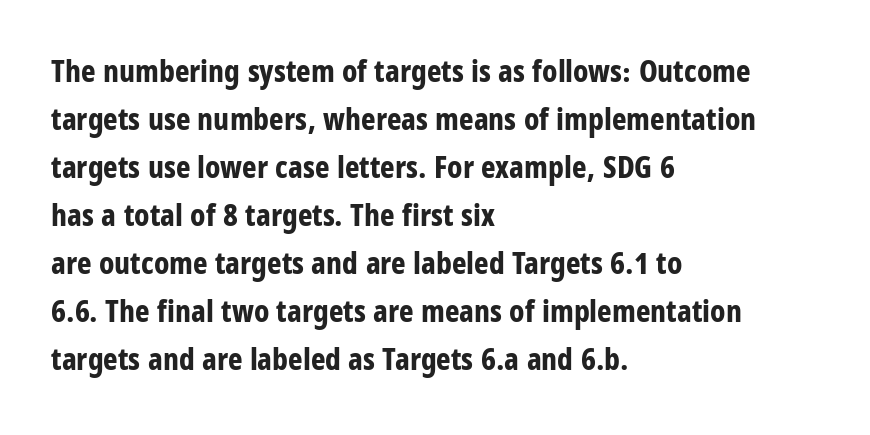
Q: Is the text bold? A: Yes.
Q: Is the text italic (slanted)? A: No, it is upright.
Q: Is the typeface a serif or a sans-serif typeface? A: Sans-serif.
Q: Is the text underlined? A: No.
Q: How is the paragraph aligned? A: Left-aligned.
Q: Is the spacing between letters normal or unusually wide? A: Normal.
Q: Is the spacing between lines tight, normal or loose? A: Normal.
Q: Width (condensed, normal, or wide)? A: Condensed.
Q: Stroke contrast? A: Low.
Q: x-height? A: Large.
Q: Monospaced? A: No.
